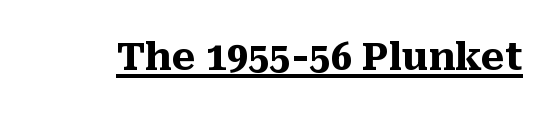
{"serif": "yes", "italic": "no", "bold": "yes", "weight": "heavy", "width": "normal", "stroke_contrast": "medium", "x_height": "medium", "monospaced": "no", "underline": "yes", "letter_spacing": "normal", "letter_spacing_em": 0.0, "glyph_px": 38}
